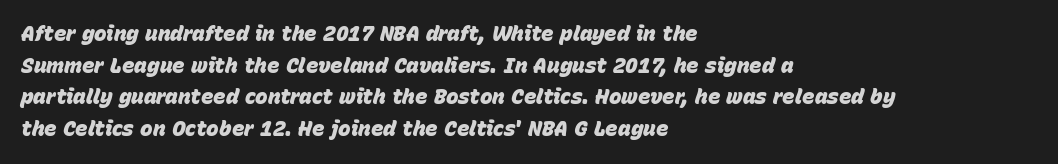
Q: Is the text bold? A: Yes.
Q: Is the text italic (slanted)? A: Yes, it leans right by about 15 degrees.
Q: Is the text underlined? A: No.
Q: How is the paragraph aligned? A: Left-aligned.
Q: Is the spacing between letters normal or unusually wide? A: Normal.
Q: Is the spacing between lines tight, normal or loose? A: Normal.
